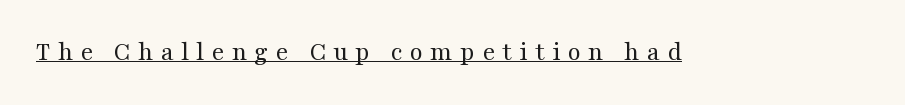
{"italic": "no", "bold": "no", "underline": "yes", "letter_spacing": "wide", "letter_spacing_em": 0.27, "glyph_px": 27}
